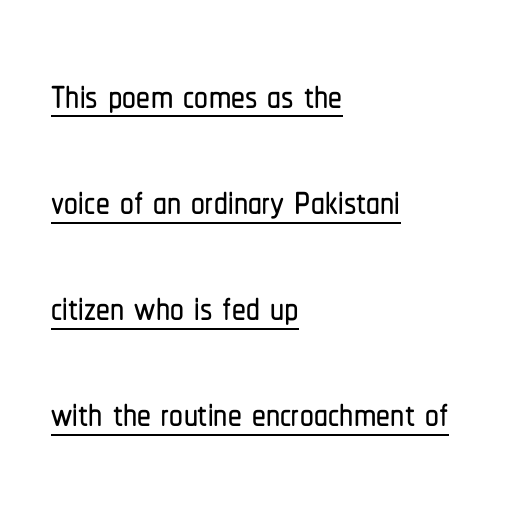
The image shows 55 px condensed sans-serif type, upright; set left-aligned, loose line spacing (1.93x), normal letter spacing, underlined; low stroke contrast and a medium x-height.
